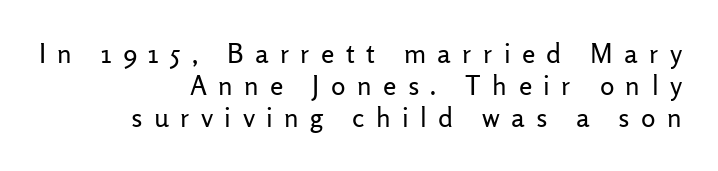
The image shows 27 px text type, upright; set right-aligned, line spacing 1.19x, unusually wide letter spacing (+0.42 em), not underlined.
